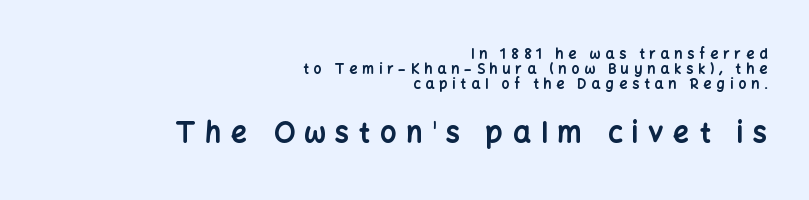
The image shows 28 px bold sans-serif type, upright; set right-aligned, tight line spacing (1.08x), unusually wide letter spacing (+0.35 em), not underlined; the second (bottom) block is 2.0x larger; low stroke contrast and a medium x-height.
